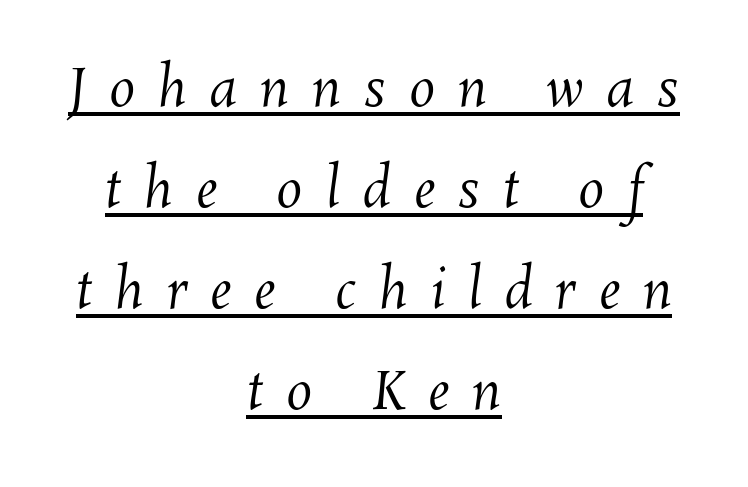
Q: Is the text bold? A: No.
Q: Is the text underlined? A: Yes.
Q: How is the paragraph aligned? A: Centered.
Q: Is the spacing between letters normal or unusually wide? A: Unusually wide.
Q: Is the spacing between lines tight, normal or loose? A: Loose.
Q: Width (condensed, normal, or wide)? A: Normal.
Q: Stroke contrast? A: Medium.
Q: x-height? A: Medium.
Q: Monospaced? A: No.
